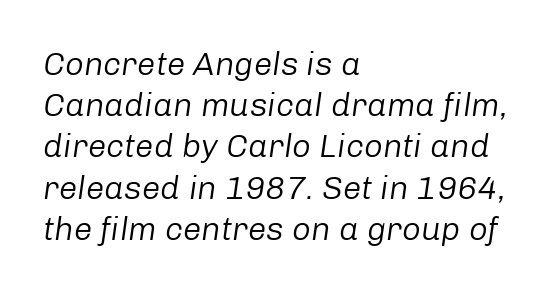
The image shows 33 px regular-weight type, italic (leaning right); set left-aligned, normal line spacing (1.25x), normal letter spacing, not underlined; low stroke contrast and a medium x-height.
